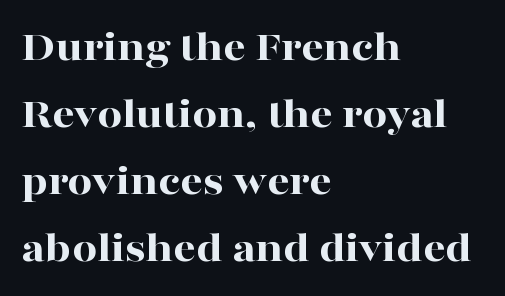
{"serif": "yes", "italic": "no", "bold": "yes", "weight": "bold", "width": "wide", "stroke_contrast": "high", "x_height": "medium", "monospaced": "no", "underline": "no", "align": "left", "line_spacing": "normal", "line_spacing_ratio": 1.52, "letter_spacing": "normal", "letter_spacing_em": 0.0, "glyph_px": 44}
